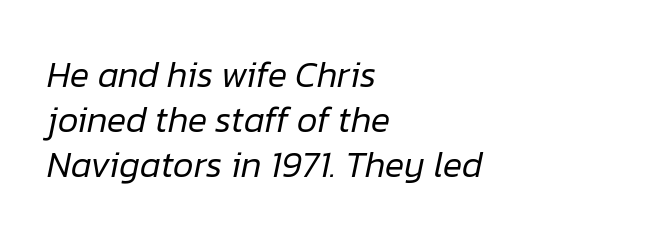
The image shows 36 px regular-weight type, italic (leaning right); set left-aligned, normal line spacing (1.25x), normal letter spacing, not underlined; low stroke contrast and a medium x-height.
